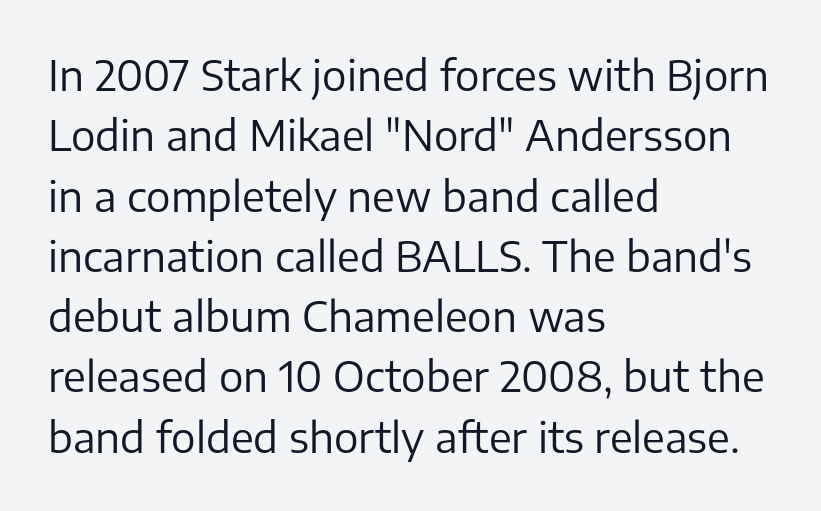
Q: Is the text bold? A: No.
Q: Is the text italic (slanted)? A: No, it is upright.
Q: Is the typeface a serif or a sans-serif typeface? A: Sans-serif.
Q: Is the text underlined? A: No.
Q: How is the paragraph aligned? A: Left-aligned.
Q: Is the spacing between letters normal or unusually wide? A: Normal.
Q: Is the spacing between lines tight, normal or loose? A: Normal.
Q: Width (condensed, normal, or wide)? A: Normal.
Q: Stroke contrast? A: Low.
Q: x-height? A: Medium.
Q: Monospaced? A: No.
